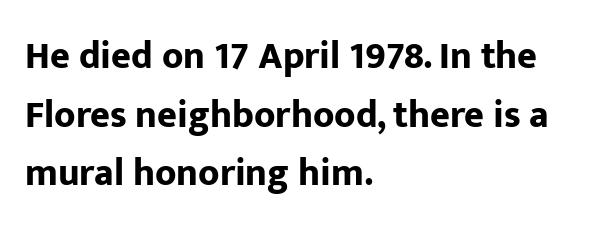
The image shows 38 px bold sans-serif type, upright; set left-aligned, normal line spacing (1.54x), normal letter spacing, not underlined; low stroke contrast and a medium x-height.
